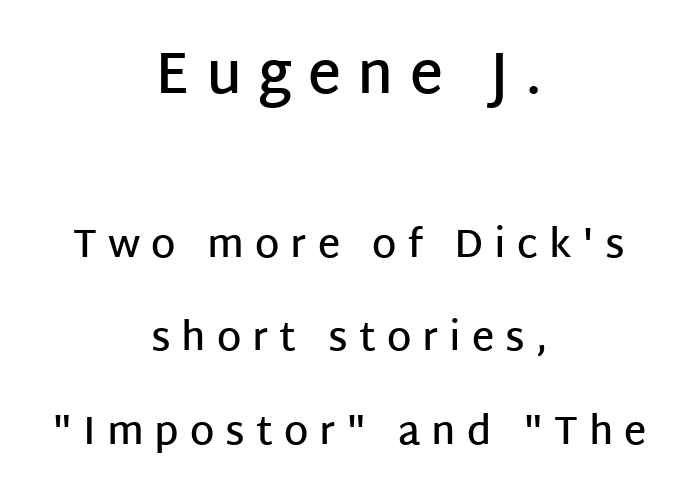
{"serif": "no", "italic": "no", "bold": "semi", "weight": "semibold", "width": "normal", "stroke_contrast": "low", "x_height": "large", "monospaced": "no", "underline": "no", "align": "center", "line_spacing": "loose", "line_spacing_ratio": 2.4, "letter_spacing": "wide", "letter_spacing_em": 0.28, "larger_block": "first", "size_ratio": 1.49, "glyph_px": 58}
